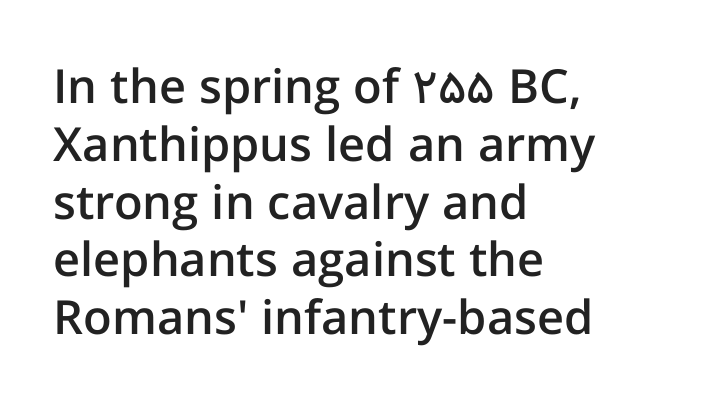
The image shows 47 px semibold sans-serif type, upright; set left-aligned, line spacing 1.23x, normal letter spacing, not underlined; low stroke contrast and a medium x-height.
